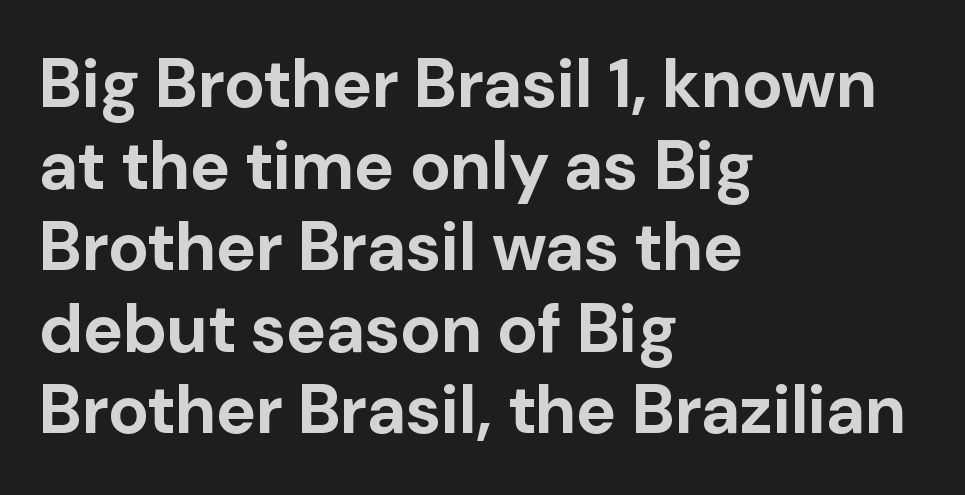
The image shows 68 px bold sans-serif type, upright; set left-aligned, line spacing 1.2x, normal letter spacing, not underlined; low stroke contrast and a medium x-height.
